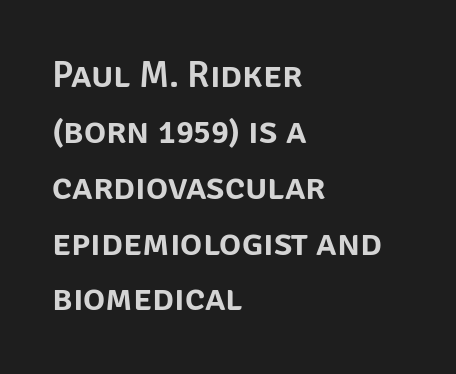
The image shows 37 px sans-serif type, upright; set left-aligned, normal line spacing (1.51x), normal letter spacing, not underlined; low stroke contrast and a large x-height.
